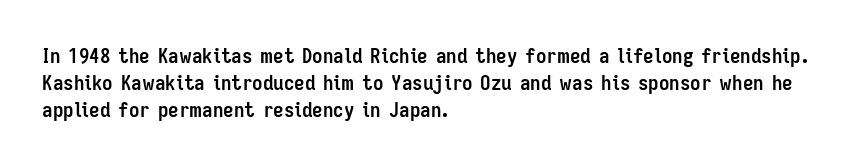
The image shows 21 px bold type, upright; set left-aligned, normal line spacing (1.28x), normal letter spacing, not underlined.
